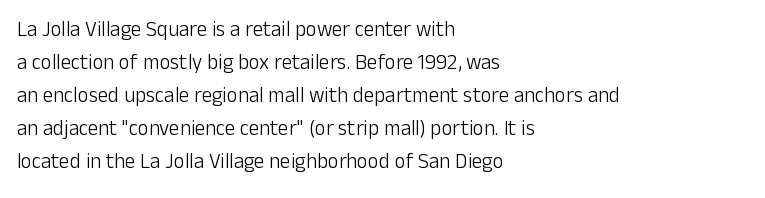
The image shows 21 px text type, upright; set left-aligned, normal line spacing (1.57x), normal letter spacing, not underlined.
